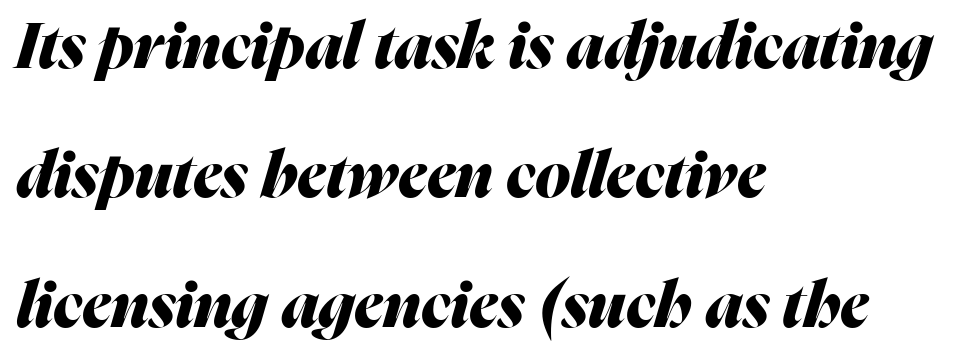
{"italic": "yes", "lean": "right", "slant_degrees": 16, "bold": "yes", "weight": "heavy", "width": "normal", "stroke_contrast": "medium", "x_height": "medium", "monospaced": "no", "underline": "no", "align": "left", "line_spacing": "loose", "line_spacing_ratio": 2.02, "letter_spacing": "normal", "letter_spacing_em": 0.0, "glyph_px": 64}
